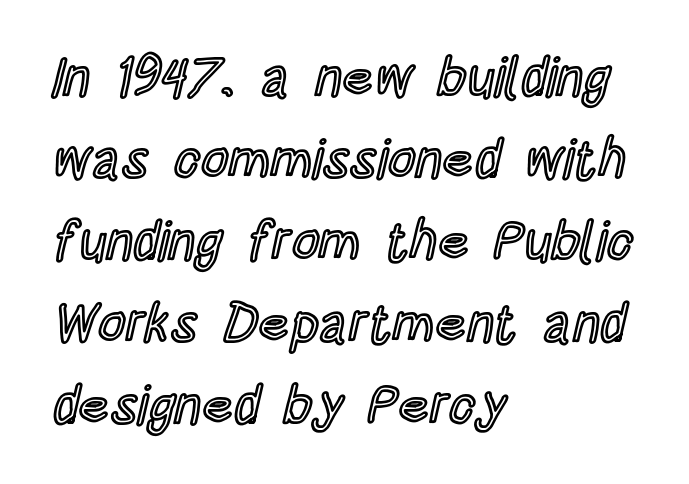
Q: Is the text italic (slanted)? A: Yes.
Q: Is the text underlined? A: No.
Q: How is the paragraph aligned? A: Left-aligned.
Q: Is the spacing between letters normal or unusually wide? A: Normal.
Q: Is the spacing between lines tight, normal or loose? A: Normal.
Q: Width (condensed, normal, or wide)? A: Condensed.
Q: x-height? A: Large.
Q: Monospaced? A: No.
